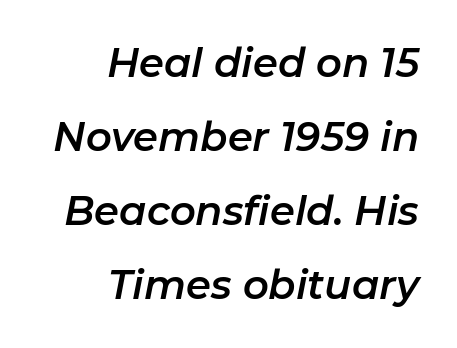
The image shows 40 px text type, italic (leaning right); set right-aligned, line spacing 1.85x, normal letter spacing, not underlined; low stroke contrast and a medium x-height.
